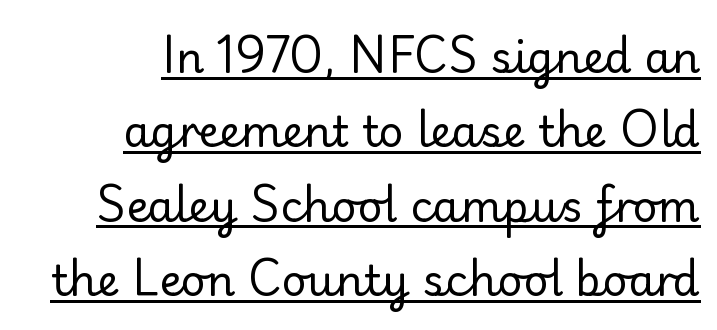
Q: Is the text bold? A: No.
Q: Is the text italic (slanted)? A: No, it is upright.
Q: Is the typeface a serif or a sans-serif typeface? A: Sans-serif.
Q: Is the text underlined? A: Yes.
Q: How is the paragraph aligned? A: Right-aligned.
Q: Is the spacing between letters normal or unusually wide? A: Normal.
Q: Width (condensed, normal, or wide)? A: Normal.
Q: Stroke contrast? A: Low.
Q: x-height? A: Small.
Q: Monospaced? A: No.
